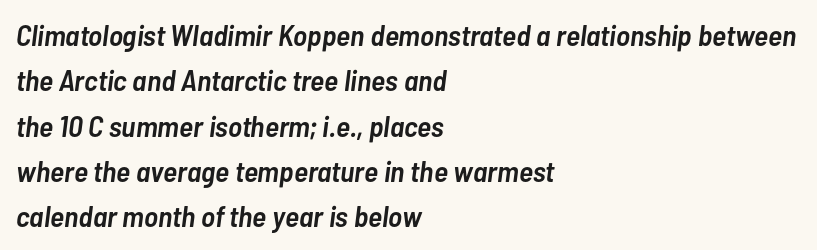
{"italic": "yes", "lean": "right", "slant_degrees": 7, "bold": "semi", "weight": "semibold", "width": "condensed", "stroke_contrast": "low", "x_height": "medium", "monospaced": "no", "underline": "no", "align": "left", "line_spacing": "normal", "line_spacing_ratio": 1.51, "letter_spacing": "normal", "letter_spacing_em": 0.0, "glyph_px": 30}
